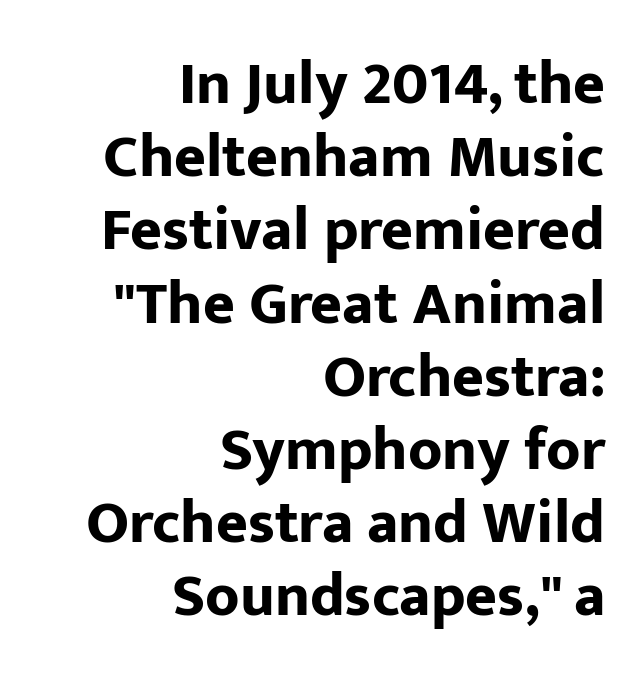
How heavy is the stroke? Heavy — this is a bold. The text was rendered using a sans face with plain stroke endings. The space beneath each line is pristine and unruled. You could not count columns in this text — the font is proportionally spaced.
